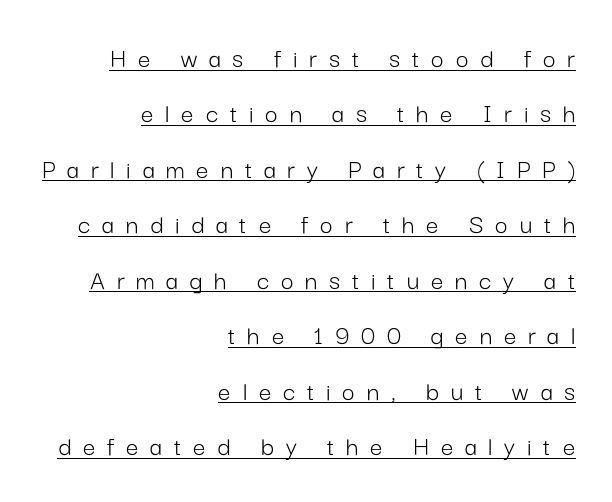
Stems here are at most as thick as an everyday book face. Nope, not italic — everything's standing straight. In terms of letterspacing, this is a distinctly airy, spread setting. Line endings align vertically; line beginnings do not. What's the leading like? Stretched, with rows far apart. This is underlined copy, the kind a proofreader might mark for attention.
